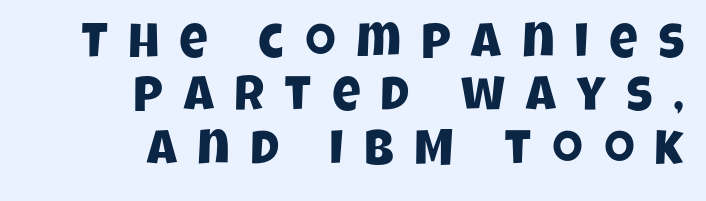
The image shows 49 px condensed sans-serif type; set right-aligned, tight line spacing (1.09x), unusually wide letter spacing (+0.42 em), not underlined; low stroke contrast and a large x-height.
